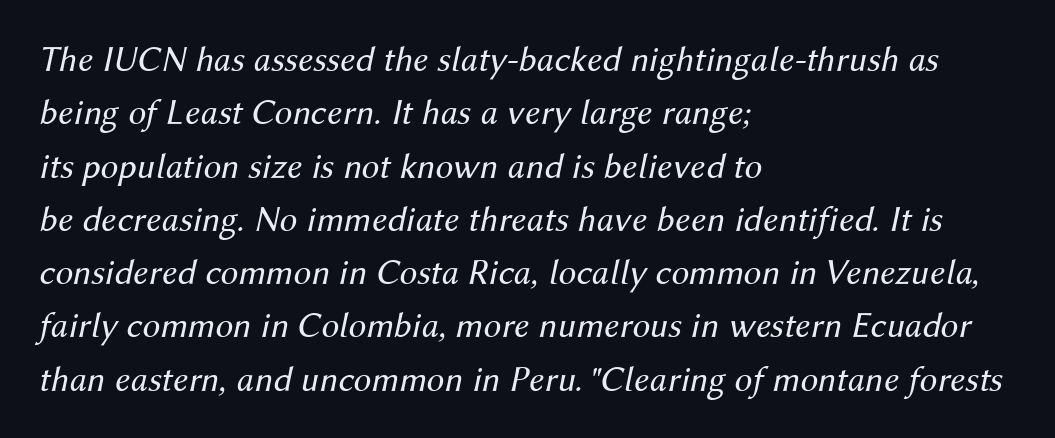
Stems and bowls with no extra thickness — not bold. The passage shown is typed in a proportional face where columns would drift. Tracking here is standard; glyphs follow each other at the usual distance. Does the leading feel generous? No, just average. This rendering features lettering with no underline.
